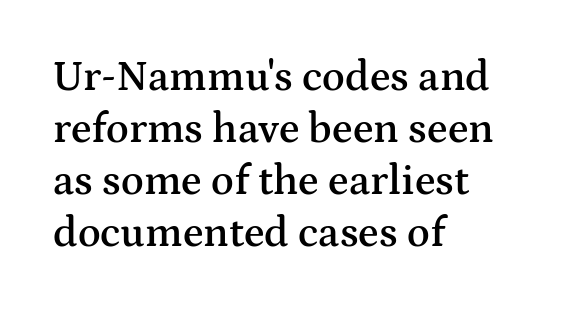
Casual observation: everything's shoved over to the left. Weight check: semibold — heavier than regular, not quite bold. This is serif lettering, the kind often seen in printed books. Compared with typical body copy, the letter spacing here is the same.
